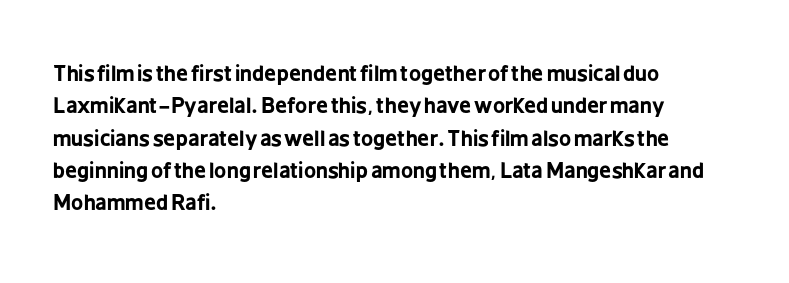
{"italic": "no", "bold": "yes", "underline": "no", "align": "left", "line_spacing": "normal", "line_spacing_ratio": 1.54, "letter_spacing": "normal", "letter_spacing_em": 0.0, "glyph_px": 21}
